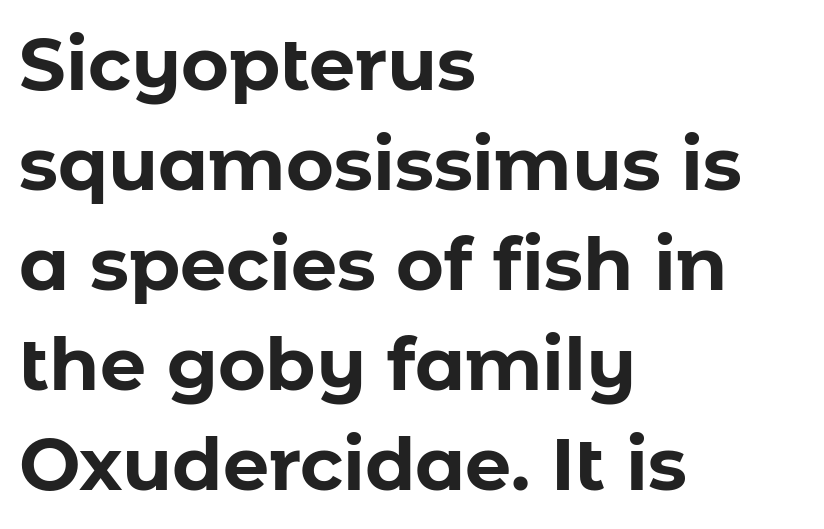
{"serif": "no", "italic": "no", "bold": "yes", "weight": "bold", "width": "normal", "stroke_contrast": "low", "x_height": "medium", "monospaced": "no", "underline": "no", "align": "left", "line_spacing": "normal", "line_spacing_ratio": 1.37, "letter_spacing": "normal", "letter_spacing_em": 0.0, "glyph_px": 73}
